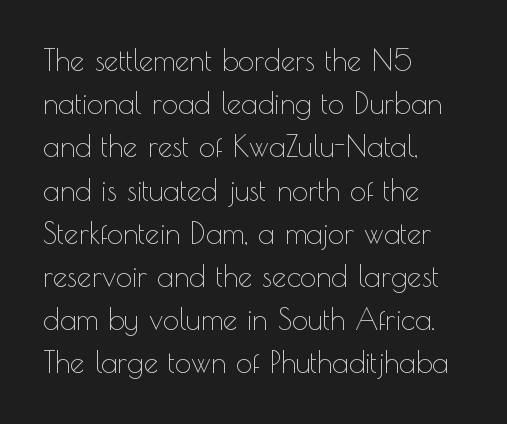
{"serif": "no", "italic": "no", "bold": "no", "weight": "thin", "width": "normal", "x_height": "small", "monospaced": "no", "underline": "no", "align": "left", "line_spacing": "normal", "line_spacing_ratio": 1.49, "letter_spacing": "normal", "letter_spacing_em": 0.0, "glyph_px": 29}
